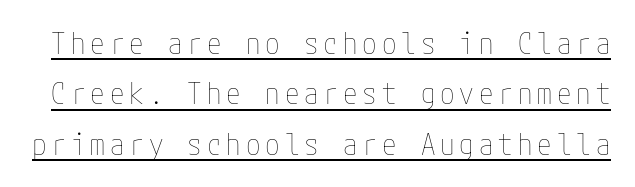
The image shows 29 px thin, condensed type, upright; set line spacing 1.74x, underlined; low stroke contrast and a medium x-height.
